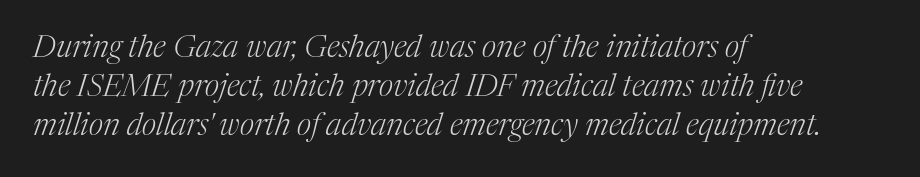
Q: Is the text bold? A: No.
Q: Is the text italic (slanted)? A: Yes, it leans right by about 17 degrees.
Q: Is the typeface a serif or a sans-serif typeface? A: Serif.
Q: Is the text underlined? A: No.
Q: How is the paragraph aligned? A: Left-aligned.
Q: Is the spacing between letters normal or unusually wide? A: Normal.
Q: Is the spacing between lines tight, normal or loose? A: Normal.
Q: Width (condensed, normal, or wide)? A: Normal.
Q: Stroke contrast? A: Medium.
Q: x-height? A: Medium.
Q: Monospaced? A: No.
